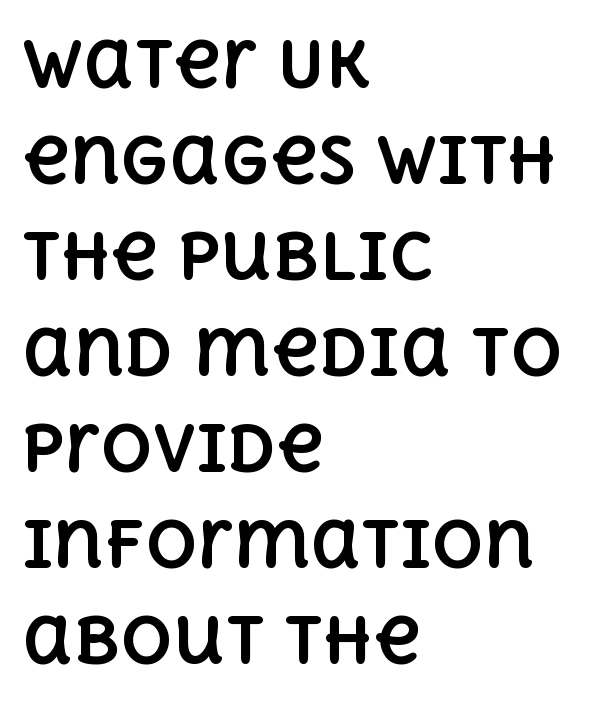
{"italic": "no", "bold": "yes", "weight": "bold", "width": "normal", "x_height": "large", "monospaced": "no", "underline": "no", "align": "left", "line_spacing": "normal", "line_spacing_ratio": 1.5, "letter_spacing": "normal", "letter_spacing_em": 0.0, "glyph_px": 64}
